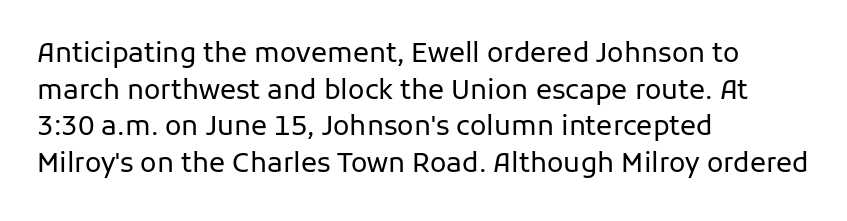
Q: Is the text bold? A: No.
Q: Is the text italic (slanted)? A: No, it is upright.
Q: Is the text underlined? A: No.
Q: How is the paragraph aligned? A: Left-aligned.
Q: Is the spacing between letters normal or unusually wide? A: Normal.
Q: Is the spacing between lines tight, normal or loose? A: Normal.
